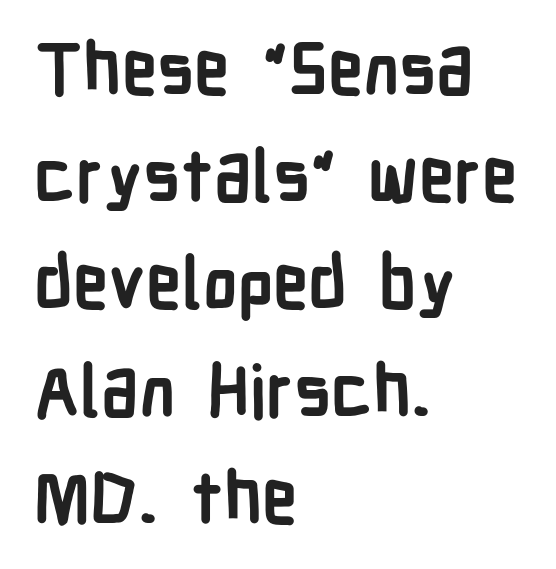
A full-strength bold gives these letters their thick strokes. Normally led — the rows are evenly, conventionally spaced. Each letter keeps its own natural width here, so spacing adapts to shape. The lettering holds an erect, upright posture throughout.
